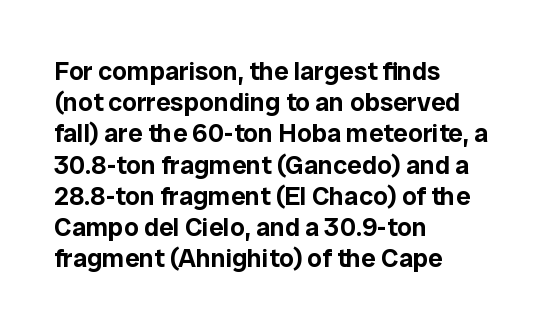
{"italic": "no", "underline": "no", "align": "left", "line_spacing_ratio": 1.2, "letter_spacing": "normal", "letter_spacing_em": 0.0, "glyph_px": 26}
